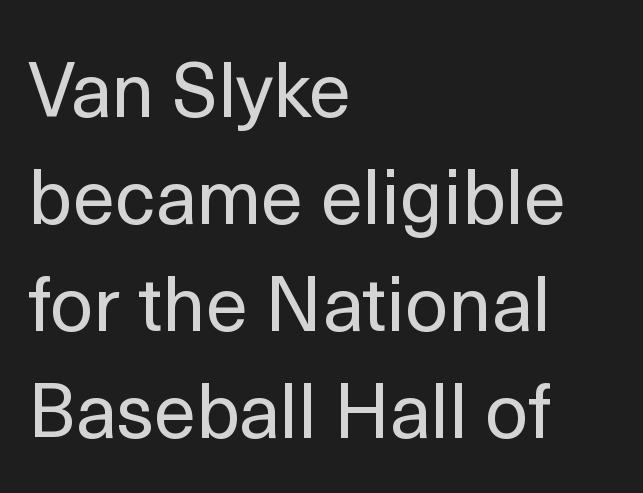
{"serif": "no", "italic": "no", "bold": "no", "weight": "regular", "width": "normal", "x_height": "medium", "monospaced": "no", "underline": "no", "align": "left", "line_spacing": "normal", "line_spacing_ratio": 1.41, "letter_spacing": "normal", "letter_spacing_em": 0.0, "glyph_px": 76}
